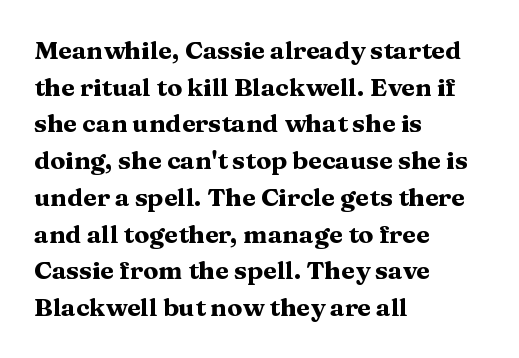
{"italic": "no", "bold": "yes", "underline": "no", "align": "left", "line_spacing": "normal", "line_spacing_ratio": 1.47, "letter_spacing": "normal", "letter_spacing_em": 0.0, "glyph_px": 25}
